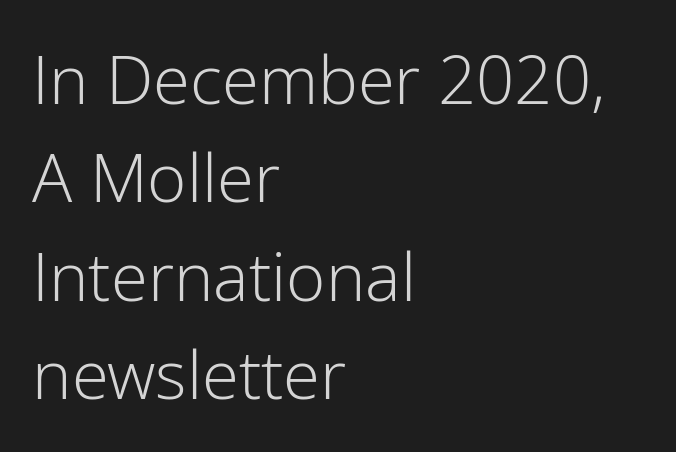
{"serif": "no", "italic": "no", "bold": "no", "weight": "light", "width": "normal", "stroke_contrast": "low", "x_height": "medium", "monospaced": "no", "underline": "no", "align": "left", "line_spacing": "normal", "line_spacing_ratio": 1.47, "letter_spacing": "normal", "letter_spacing_em": 0.0, "glyph_px": 67}
